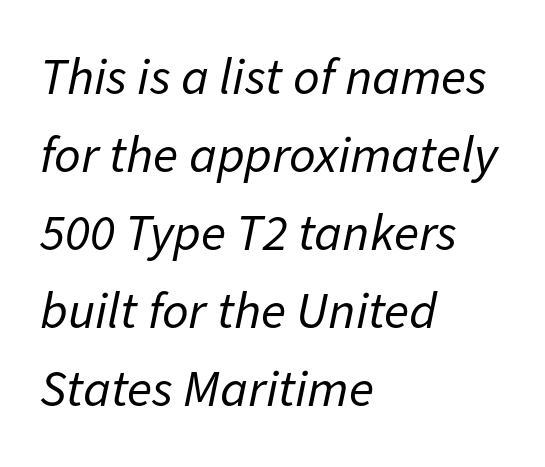
The image shows 52 px regular-weight type, italic (leaning right); set left-aligned, normal line spacing (1.5x), normal letter spacing, not underlined; low stroke contrast and a medium x-height.
